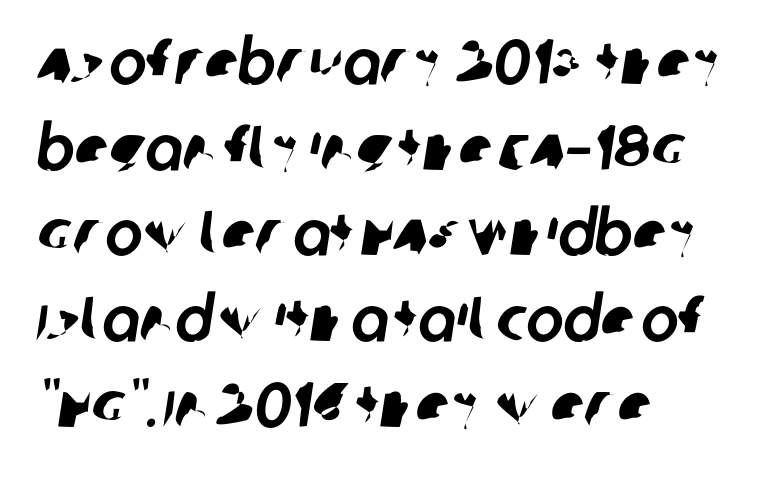
{"serif": "no", "width": "normal", "stroke_contrast": "low", "x_height": "large", "monospaced": "no", "underline": "no", "align": "left", "line_spacing": "normal", "line_spacing_ratio": 1.36, "letter_spacing": "normal", "letter_spacing_em": 0.0, "glyph_px": 63}
